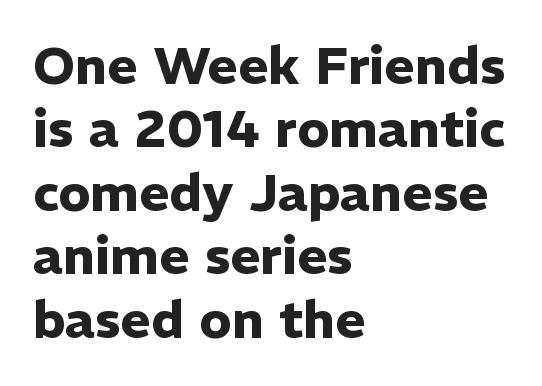
Q: Is the text bold? A: Yes.
Q: Is the text italic (slanted)? A: No, it is upright.
Q: Is the typeface a serif or a sans-serif typeface? A: Sans-serif.
Q: Is the text underlined? A: No.
Q: How is the paragraph aligned? A: Left-aligned.
Q: Is the spacing between letters normal or unusually wide? A: Normal.
Q: Width (condensed, normal, or wide)? A: Normal.
Q: Stroke contrast? A: Low.
Q: x-height? A: Medium.
Q: Monospaced? A: No.
